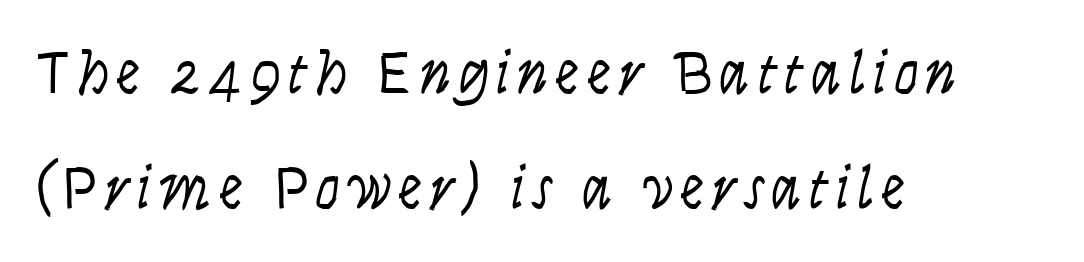
Q: Is the text bold? A: No.
Q: Is the text italic (slanted)? A: Yes, it leans right by about 9 degrees.
Q: Is the text underlined? A: No.
Q: How is the paragraph aligned? A: Left-aligned.
Q: Width (condensed, normal, or wide)? A: Condensed.
Q: Stroke contrast? A: Low.
Q: x-height? A: Large.
Q: Monospaced? A: No.
